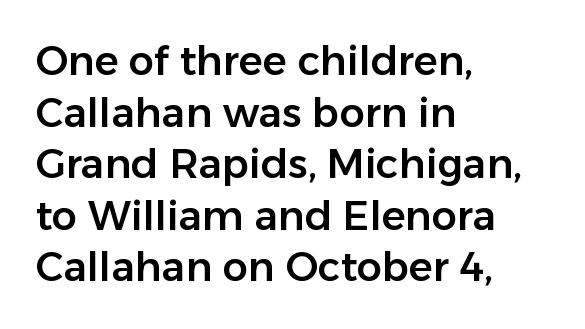
The image shows 40 px sans-serif type, upright; set left-aligned, normal line spacing (1.29x), normal letter spacing, not underlined; low stroke contrast and a medium x-height.
